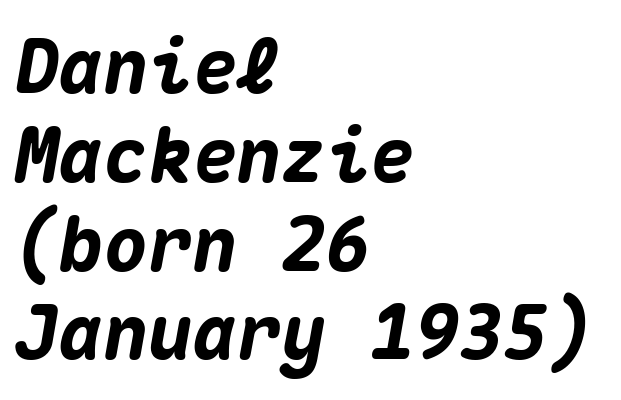
The image shows 74 px heavy type, italic (leaning right), monospaced; set left-aligned, line spacing 1.2x, normal letter spacing, not underlined; medium stroke contrast and a medium x-height.
